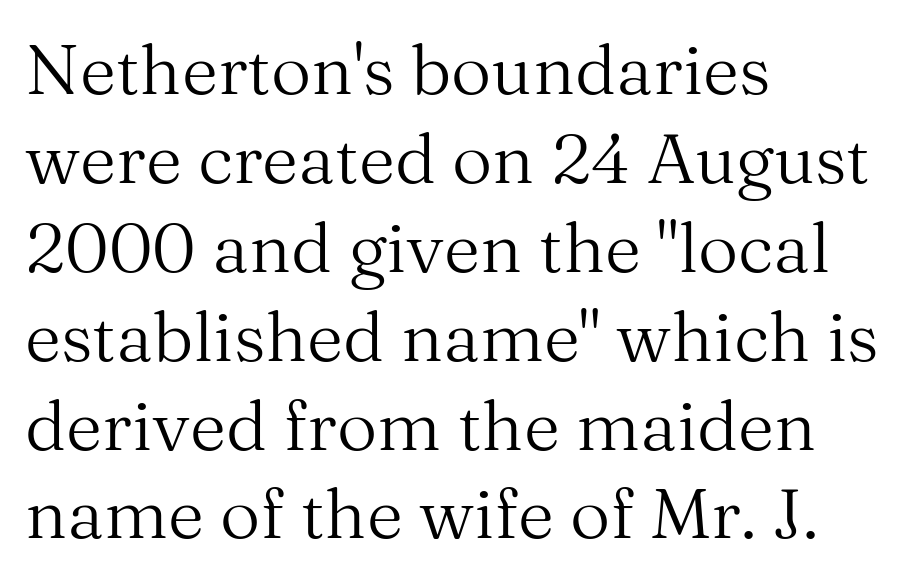
Q: Is the text bold? A: No.
Q: Is the text italic (slanted)? A: No, it is upright.
Q: Is the typeface a serif or a sans-serif typeface? A: Serif.
Q: Is the text underlined? A: No.
Q: How is the paragraph aligned? A: Left-aligned.
Q: Is the spacing between letters normal or unusually wide? A: Normal.
Q: Is the spacing between lines tight, normal or loose? A: Normal.
Q: Width (condensed, normal, or wide)? A: Normal.
Q: Stroke contrast? A: Medium.
Q: x-height? A: Medium.
Q: Monospaced? A: No.
